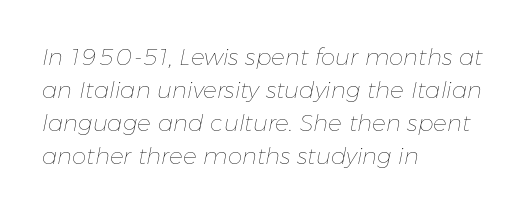
The image shows 23 px text type, italic (leaning right); set left-aligned, normal line spacing (1.44x), normal letter spacing, not underlined.
